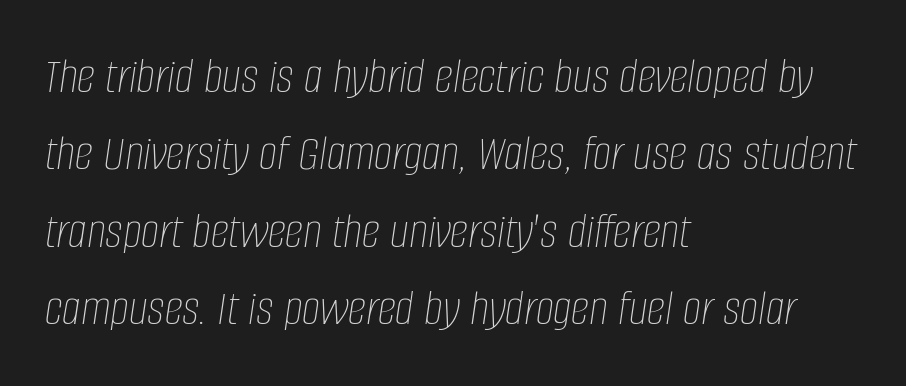
Q: Is the text bold? A: No.
Q: Is the text italic (slanted)? A: Yes, it leans right by about 8 degrees.
Q: Is the text underlined? A: No.
Q: How is the paragraph aligned? A: Left-aligned.
Q: Is the spacing between letters normal or unusually wide? A: Normal.
Q: Is the spacing between lines tight, normal or loose? A: Normal.
Q: Width (condensed, normal, or wide)? A: Condensed.
Q: Stroke contrast? A: Low.
Q: x-height? A: Large.
Q: Monospaced? A: No.
